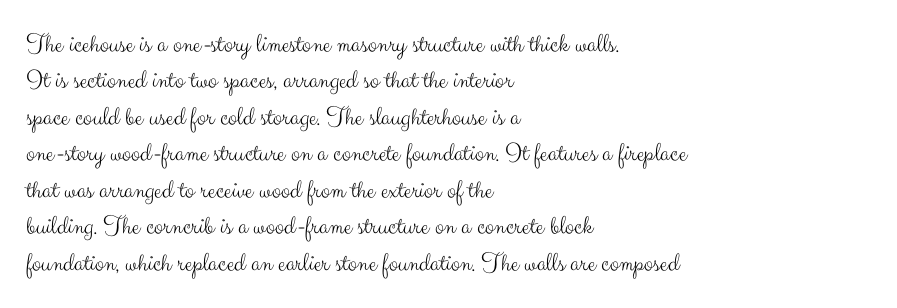
Reading down the column, the eye jumps a familiar distance to each next line. The typesetting does not lean heavy: it is not bold. Horizontal alignment here is leftward, the default for most running prose. The space directly below the letters is spotless. Glyph-to-glyph distance matches everyday printed text.
